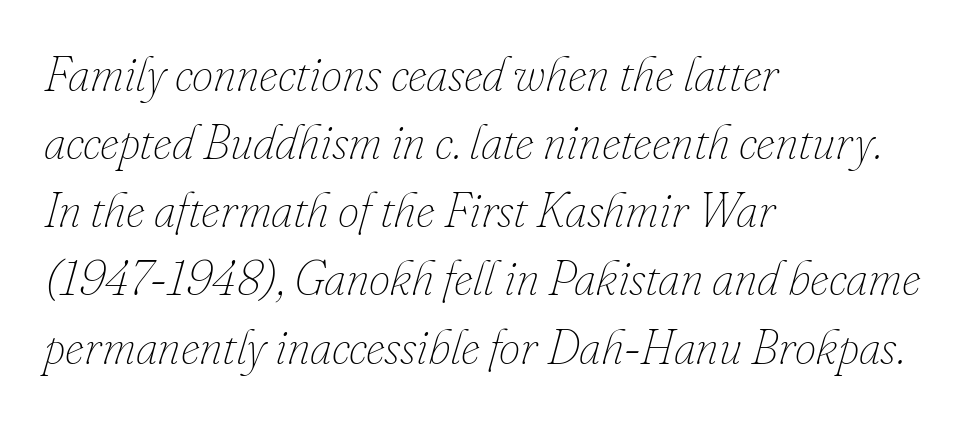
The image shows 48 px thin type, italic (leaning right); set left-aligned, normal line spacing (1.42x), normal letter spacing, not underlined; low stroke contrast and a small x-height.
